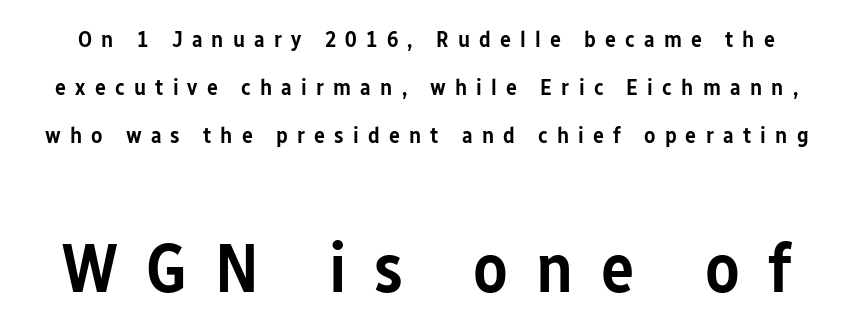
Q: Is the text bold? A: Semi-bold.
Q: Is the text italic (slanted)? A: No, it is upright.
Q: Is the typeface a serif or a sans-serif typeface? A: Sans-serif.
Q: Is the text underlined? A: No.
Q: Is the spacing between letters normal or unusually wide? A: Unusually wide.
Q: Is the spacing between lines tight, normal or loose? A: Loose.
Q: Which block of text is set in a larger size, the first (top) or the second (bottom)? A: The second (bottom) one.
Q: Width (condensed, normal, or wide)? A: Condensed.
Q: Stroke contrast? A: Low.
Q: x-height? A: Medium.
Q: Monospaced? A: No.
